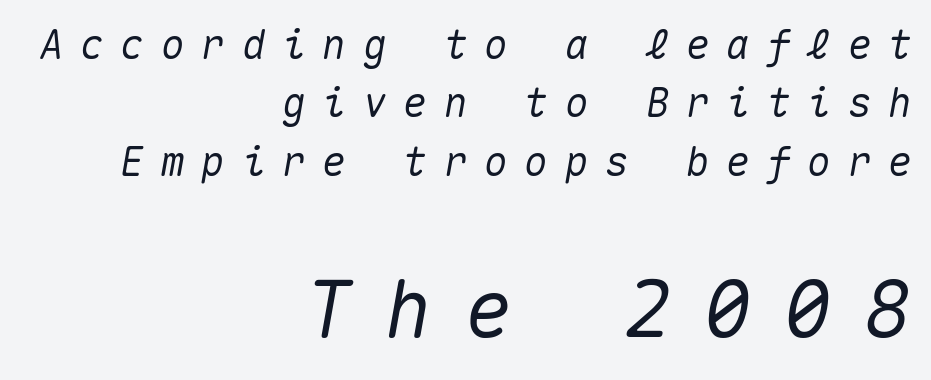
The image shows 79 px text type, italic (leaning right), monospaced; set right-aligned, normal line spacing (1.46x), unusually wide letter spacing (+0.41 em), not underlined; the second (bottom) block is 1.98x larger; medium stroke contrast and a medium x-height.
